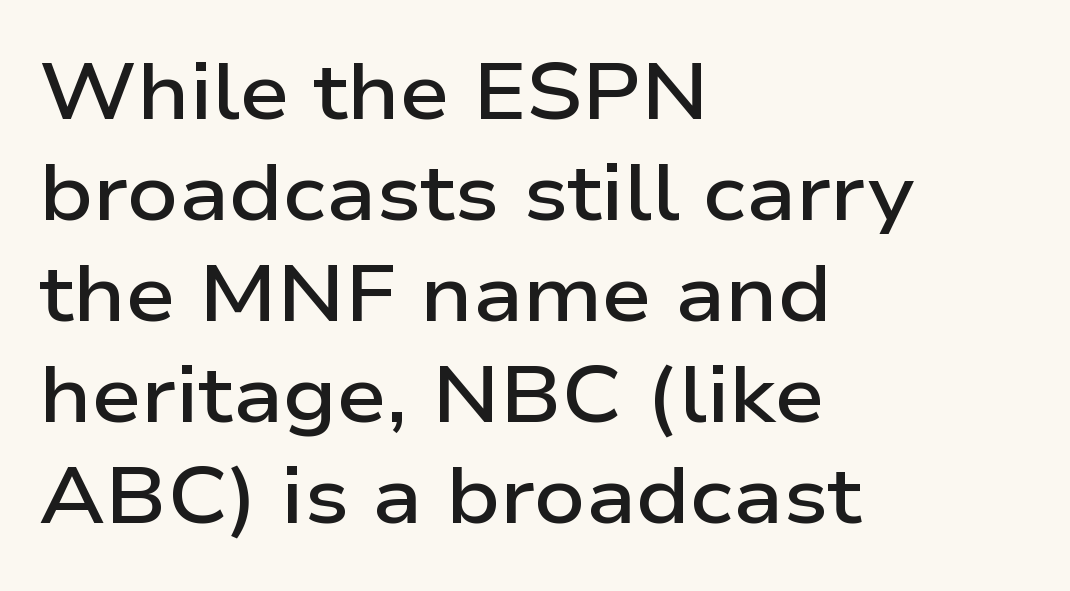
{"serif": "no", "italic": "no", "bold": "semi", "weight": "semibold", "width": "wide", "stroke_contrast": "low", "x_height": "medium", "monospaced": "no", "underline": "no", "align": "left", "line_spacing": "normal", "line_spacing_ratio": 1.28, "letter_spacing": "normal", "letter_spacing_em": 0.0, "glyph_px": 79}
